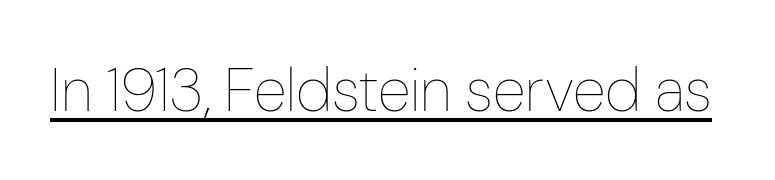
Q: Is the text bold? A: No.
Q: Is the text italic (slanted)? A: No, it is upright.
Q: Is the text underlined? A: Yes.
Q: Is the spacing between letters normal or unusually wide? A: Normal.
Q: Width (condensed, normal, or wide)? A: Condensed.
Q: Stroke contrast? A: Low.
Q: x-height? A: Medium.
Q: Monospaced? A: No.
